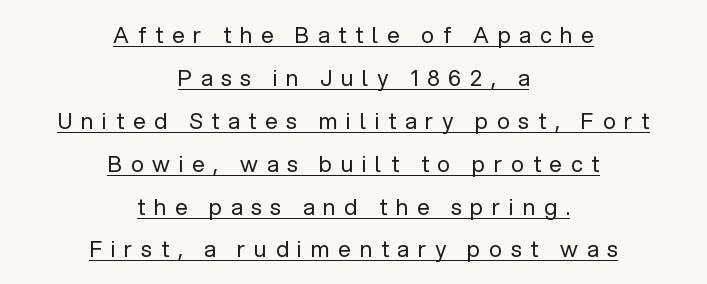
Q: Is the text bold? A: No.
Q: Is the text italic (slanted)? A: No, it is upright.
Q: Is the text underlined? A: Yes.
Q: How is the paragraph aligned? A: Centered.
Q: Is the spacing between letters normal or unusually wide? A: Unusually wide.
Q: Is the spacing between lines tight, normal or loose? A: Loose.
